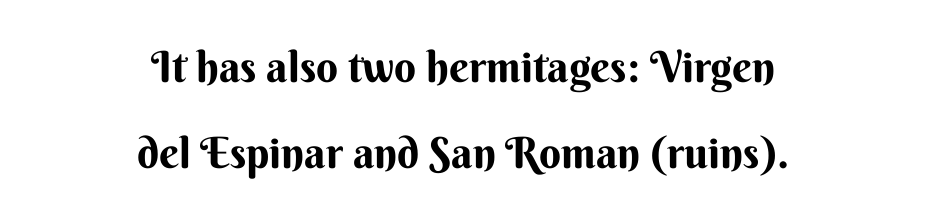
The image shows 43 px sans-serif type, upright; set centered, loose line spacing (2.0x), normal letter spacing, not underlined; medium stroke contrast and a small x-height.
